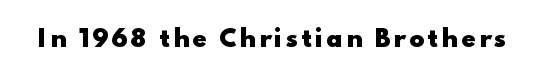
{"italic": "no", "bold": "yes", "underline": "no", "glyph_px": 23}
